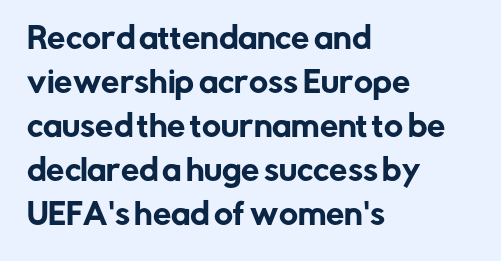
{"serif": "no", "italic": "no", "width": "normal", "stroke_contrast": "low", "x_height": "medium", "monospaced": "no", "underline": "no", "align": "left", "line_spacing": "normal", "line_spacing_ratio": 1.52, "letter_spacing": "normal", "letter_spacing_em": 0.0, "glyph_px": 29}
